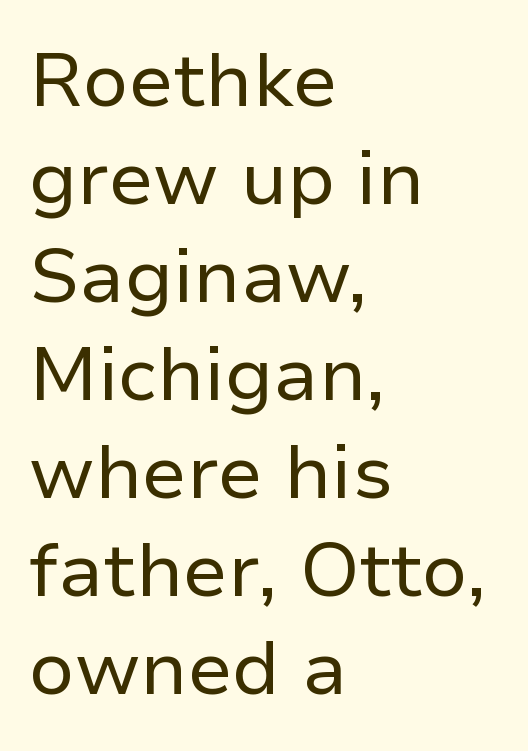
The image shows 76 px regular-weight sans-serif type, upright; set left-aligned, normal line spacing (1.29x), normal letter spacing, not underlined; low stroke contrast and a medium x-height.
